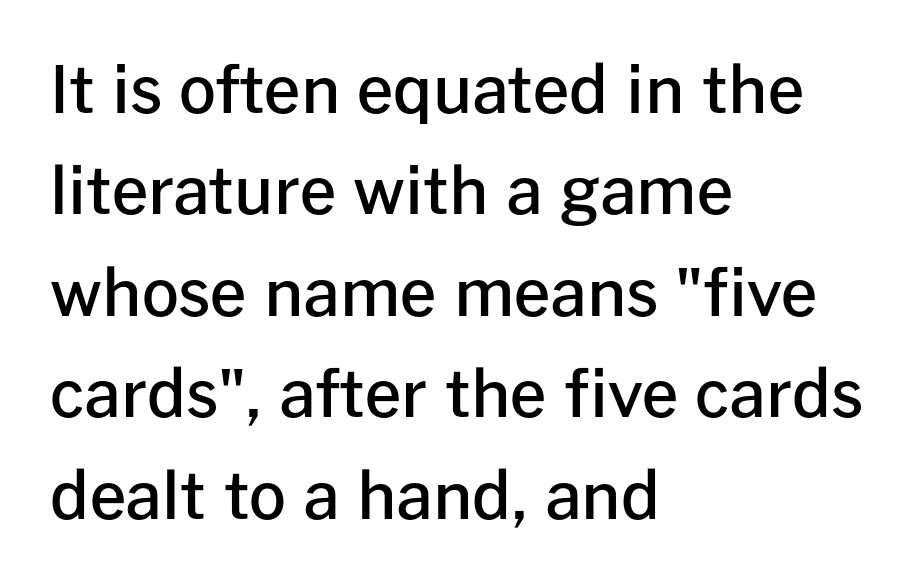
The image shows 65 px semibold sans-serif type, upright; set left-aligned, normal line spacing (1.56x), normal letter spacing, not underlined; low stroke contrast and a medium x-height.
